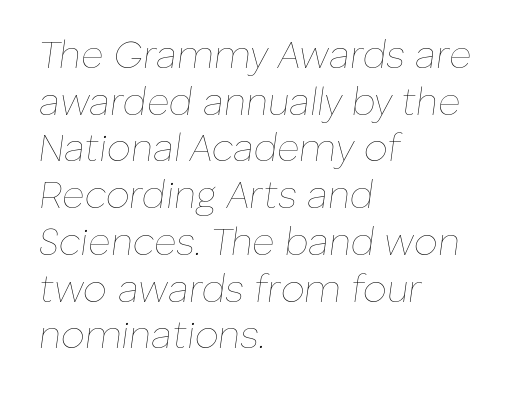
The typesetter chose a ragged-right arrangement here. Character widths vary here, with narrow letters taking less room than wide ones. The passage shown has conventional tracking throughout. Style check: oblique.
